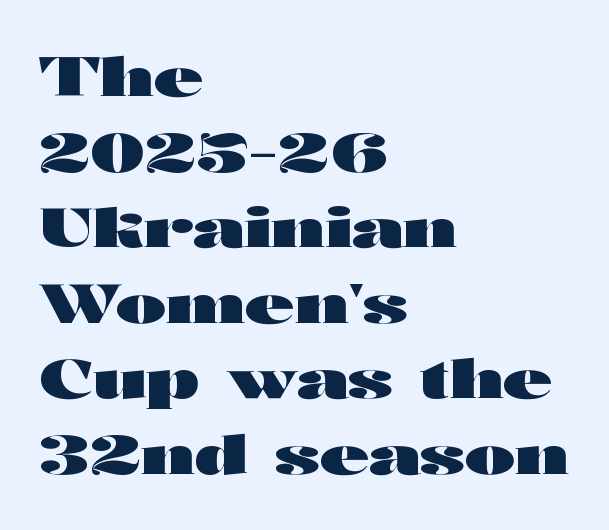
{"italic": "no", "bold": "yes", "weight": "heavy", "width": "wide", "stroke_contrast": "high", "x_height": "medium", "monospaced": "no", "underline": "no", "align": "left", "line_spacing": "normal", "line_spacing_ratio": 1.4, "letter_spacing": "normal", "letter_spacing_em": 0.0, "glyph_px": 54}
